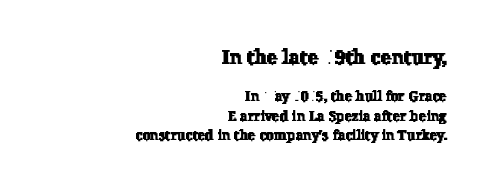
{"underline": "no", "align": "right", "line_spacing": "normal", "line_spacing_ratio": 1.37, "letter_spacing": "normal", "letter_spacing_em": 0.0, "larger_block": "first", "size_ratio": 1.43, "glyph_px": 20}
